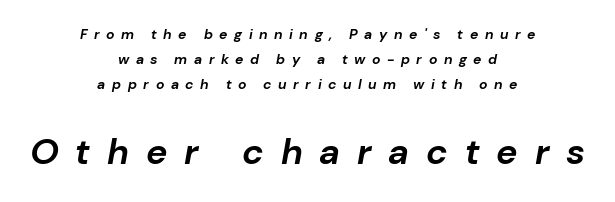
{"italic": "yes", "lean": "right", "slant_degrees": 10, "bold": "yes", "weight": "bold", "width": "normal", "stroke_contrast": "low", "x_height": "medium", "monospaced": "no", "underline": "no", "align": "center", "line_spacing_ratio": 1.77, "letter_spacing": "wide", "letter_spacing_em": 0.47, "larger_block": "second", "size_ratio": 2.57, "glyph_px": 36}
